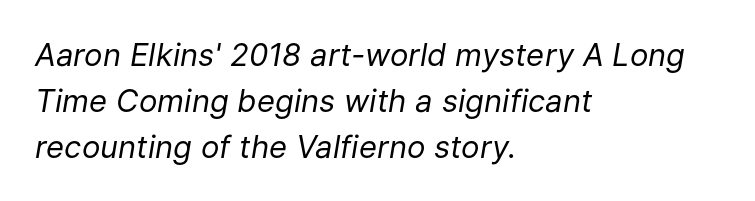
Q: Is the text bold? A: No.
Q: Is the text italic (slanted)? A: Yes, it leans right by about 9 degrees.
Q: Is the text underlined? A: No.
Q: How is the paragraph aligned? A: Left-aligned.
Q: Is the spacing between letters normal or unusually wide? A: Normal.
Q: Is the spacing between lines tight, normal or loose? A: Normal.
Q: Width (condensed, normal, or wide)? A: Normal.
Q: Stroke contrast? A: Low.
Q: x-height? A: Medium.
Q: Monospaced? A: No.
